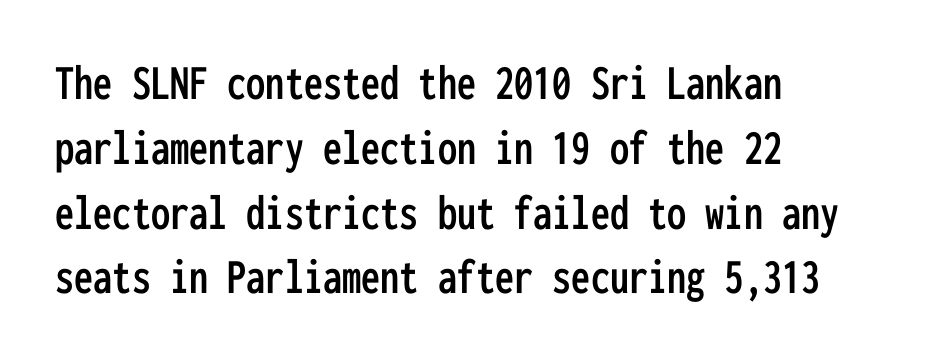
The image shows 51 px condensed sans-serif type, upright, monospaced; set left-aligned, normal line spacing (1.27x), normal letter spacing, not underlined; low stroke contrast and a medium x-height.
